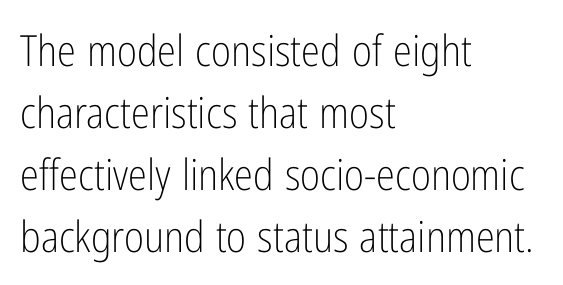
The image shows 43 px light, condensed sans-serif type, upright; set left-aligned, normal line spacing (1.44x), normal letter spacing, not underlined; low stroke contrast and a medium x-height.
